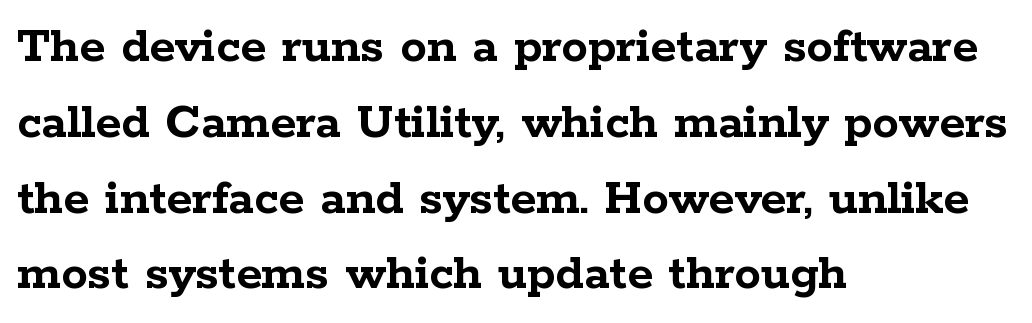
Q: Is the text bold? A: Yes.
Q: Is the text italic (slanted)? A: No, it is upright.
Q: Is the typeface a serif or a sans-serif typeface? A: Serif.
Q: Is the text underlined? A: No.
Q: How is the paragraph aligned? A: Left-aligned.
Q: Is the spacing between letters normal or unusually wide? A: Normal.
Q: Is the spacing between lines tight, normal or loose? A: Normal.
Q: Width (condensed, normal, or wide)? A: Wide.
Q: Stroke contrast? A: Low.
Q: x-height? A: Medium.
Q: Monospaced? A: No.
